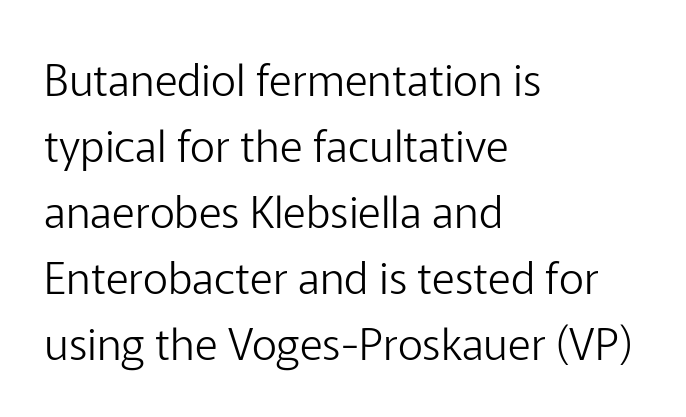
The image shows 44 px light sans-serif type, upright; set left-aligned, normal line spacing (1.5x), normal letter spacing, not underlined; low stroke contrast and a medium x-height.
